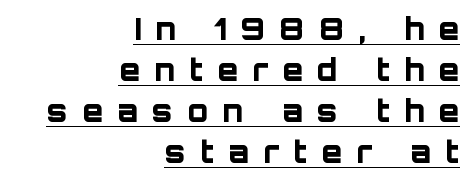
Q: Is the text bold? A: Yes.
Q: Is the text italic (slanted)? A: No, it is upright.
Q: Is the typeface a serif or a sans-serif typeface? A: Sans-serif.
Q: Is the text underlined? A: Yes.
Q: How is the paragraph aligned? A: Right-aligned.
Q: Is the spacing between letters normal or unusually wide? A: Unusually wide.
Q: Is the spacing between lines tight, normal or loose? A: Normal.
Q: Width (condensed, normal, or wide)? A: Normal.
Q: Stroke contrast? A: Low.
Q: x-height? A: Large.
Q: Monospaced? A: No.
